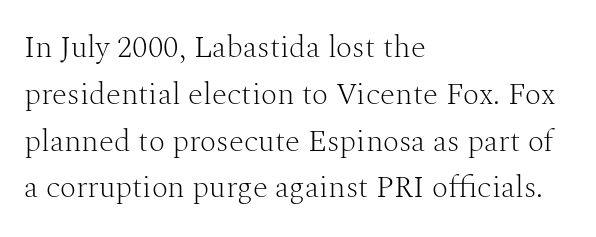
{"serif": "yes", "italic": "no", "bold": "no", "weight": "light", "width": "normal", "stroke_contrast": "medium", "x_height": "medium", "monospaced": "no", "underline": "no", "align": "left", "line_spacing": "normal", "line_spacing_ratio": 1.51, "letter_spacing": "normal", "letter_spacing_em": 0.0, "glyph_px": 31}
